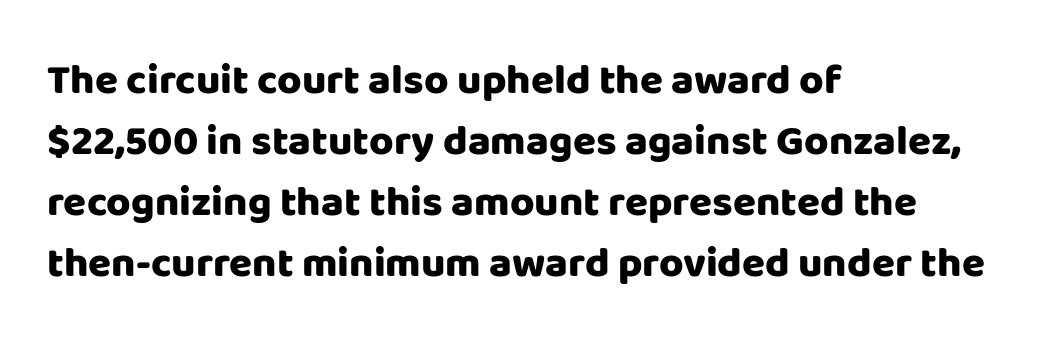
{"serif": "no", "italic": "no", "bold": "yes", "weight": "heavy", "width": "normal", "stroke_contrast": "low", "x_height": "large", "monospaced": "no", "underline": "no", "align": "left", "line_spacing": "normal", "line_spacing_ratio": 1.45, "letter_spacing": "normal", "letter_spacing_em": 0.0, "glyph_px": 42}
